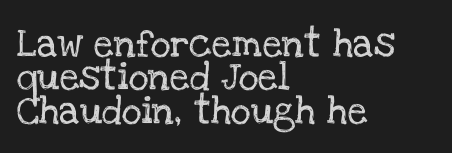
{"serif": "yes", "italic": "no", "width": "normal", "stroke_contrast": "low", "x_height": "large", "monospaced": "no", "underline": "no", "align": "left", "line_spacing_ratio": 1.19, "letter_spacing": "normal", "letter_spacing_em": 0.0, "glyph_px": 28}
